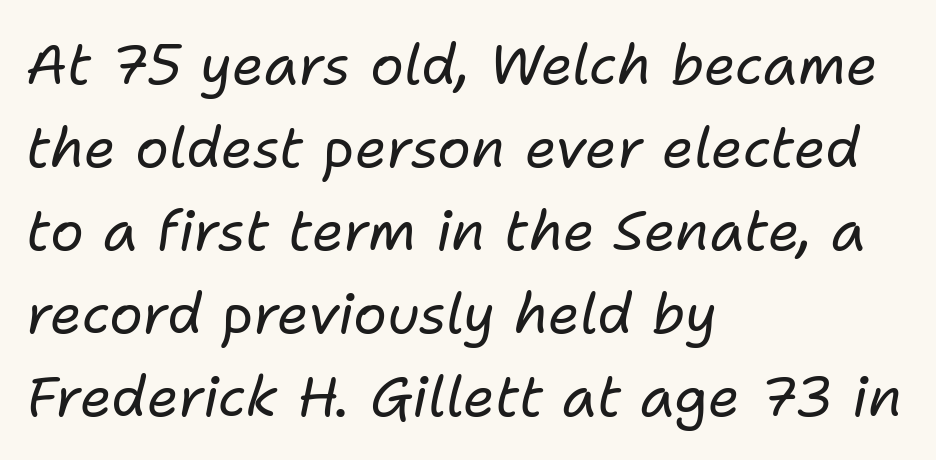
Q: Is the text bold? A: No.
Q: Is the text italic (slanted)? A: Yes, it leans right by about 11 degrees.
Q: Is the text underlined? A: No.
Q: How is the paragraph aligned? A: Left-aligned.
Q: Is the spacing between letters normal or unusually wide? A: Normal.
Q: Is the spacing between lines tight, normal or loose? A: Normal.
Q: Width (condensed, normal, or wide)? A: Normal.
Q: Stroke contrast? A: Low.
Q: x-height? A: Medium.
Q: Monospaced? A: No.
